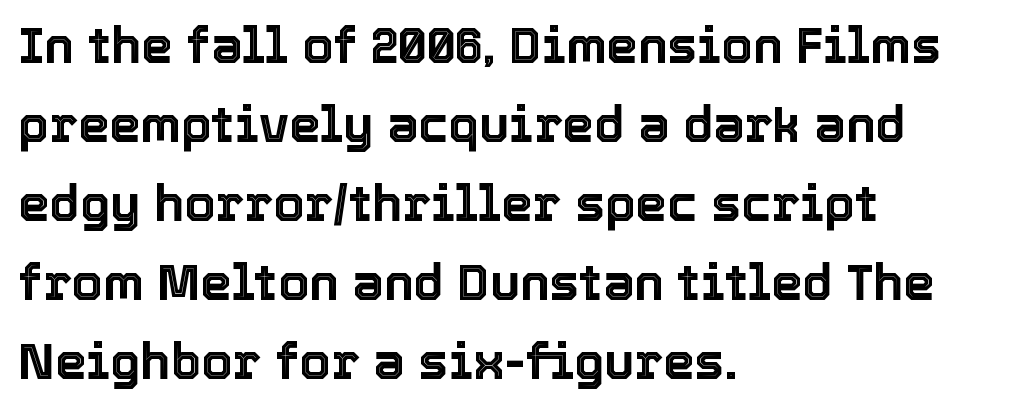
The image shows 50 px text type, upright; set left-aligned, normal line spacing (1.58x), normal letter spacing, not underlined; a medium x-height.
